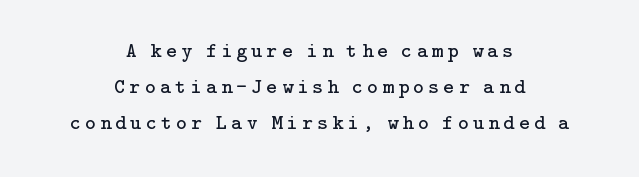
{"italic": "no", "bold": "no", "underline": "no", "align": "center", "line_spacing_ratio": 1.72, "letter_spacing": "wide", "letter_spacing_em": 0.2, "glyph_px": 21}
